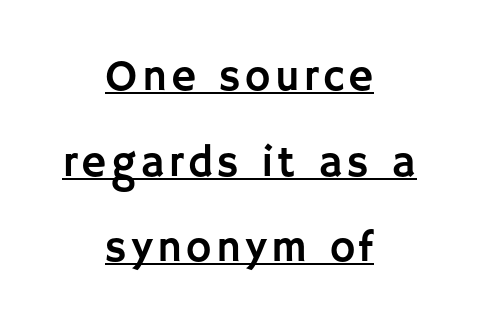
The image shows 43 px sans-serif type, upright; set centered, loose line spacing (1.99x), underlined; low stroke contrast and a large x-height.
